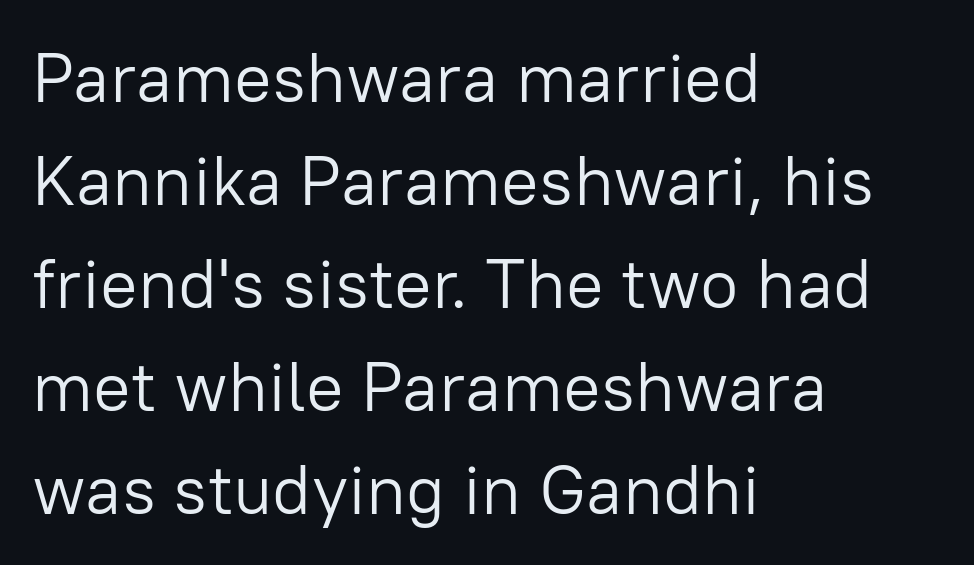
Q: Is the text bold? A: No.
Q: Is the text italic (slanted)? A: No, it is upright.
Q: Is the typeface a serif or a sans-serif typeface? A: Sans-serif.
Q: Is the text underlined? A: No.
Q: How is the paragraph aligned? A: Left-aligned.
Q: Is the spacing between letters normal or unusually wide? A: Normal.
Q: Is the spacing between lines tight, normal or loose? A: Normal.
Q: Width (condensed, normal, or wide)? A: Normal.
Q: Stroke contrast? A: Low.
Q: x-height? A: Medium.
Q: Monospaced? A: No.
